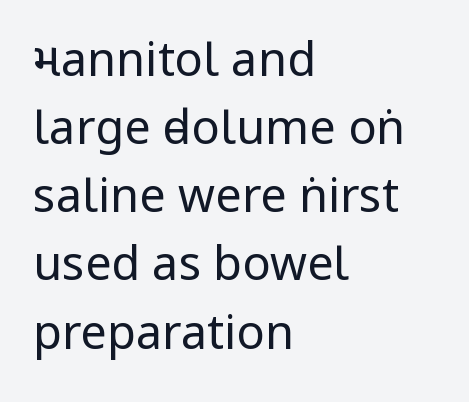
Q: Is the text bold? A: No.
Q: Is the text italic (slanted)? A: No, it is upright.
Q: Is the typeface a serif or a sans-serif typeface? A: Sans-serif.
Q: Is the text underlined? A: No.
Q: How is the paragraph aligned? A: Left-aligned.
Q: Is the spacing between letters normal or unusually wide? A: Normal.
Q: Is the spacing between lines tight, normal or loose? A: Normal.
Q: Width (condensed, normal, or wide)? A: Condensed.
Q: Stroke contrast? A: Low.
